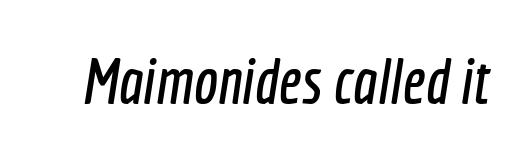
The image shows 64 px condensed sans-serif type; set normal letter spacing, not underlined; a medium x-height.
